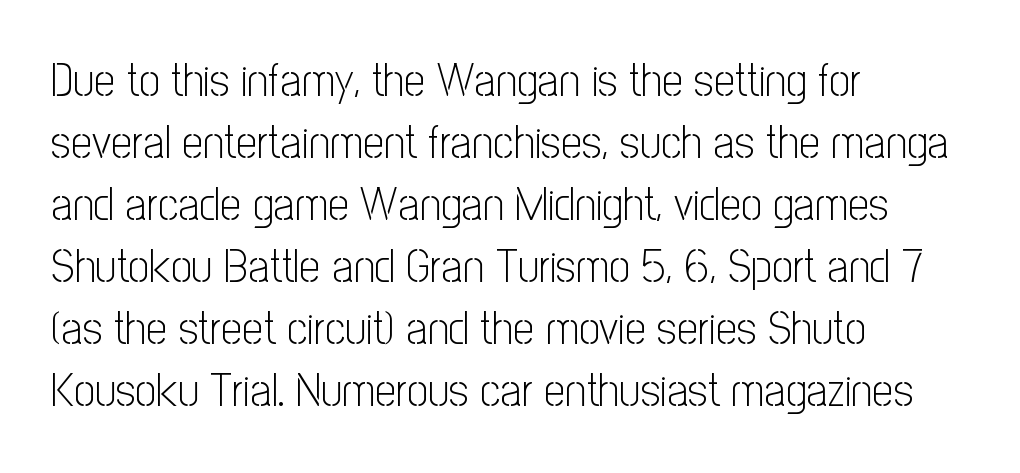
Tracking value appears to be zero — textbook default spacing. A roman cut, with each character standing at attention. Nobody drew a line under any word here. Summary of vertical rhythm: regular, with standard interline spacing. Spacing verdict: proportional, widths tailored to each character. This sample is left-justified, so line endings fall wherever the words run out.
